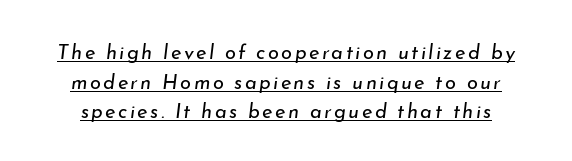
Q: Is the text bold? A: No.
Q: Is the text italic (slanted)? A: Yes, it leans right by about 7 degrees.
Q: Is the text underlined? A: Yes.
Q: Is the spacing between lines tight, normal or loose? A: Normal.
